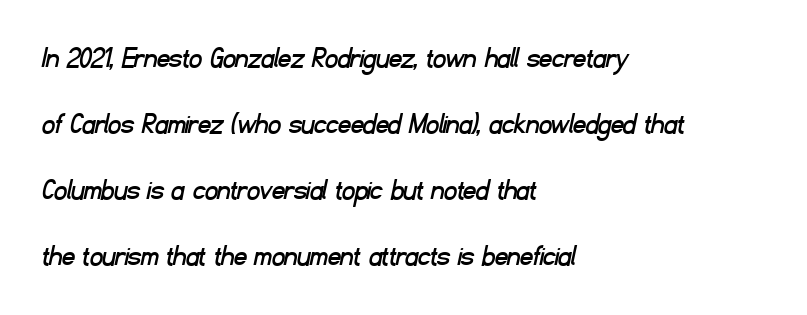
{"serif": "no", "width": "normal", "stroke_contrast": "low", "x_height": "small", "monospaced": "no", "underline": "no", "align": "left", "line_spacing": "loose", "line_spacing_ratio": 2.13, "letter_spacing": "normal", "letter_spacing_em": 0.0, "glyph_px": 31}
